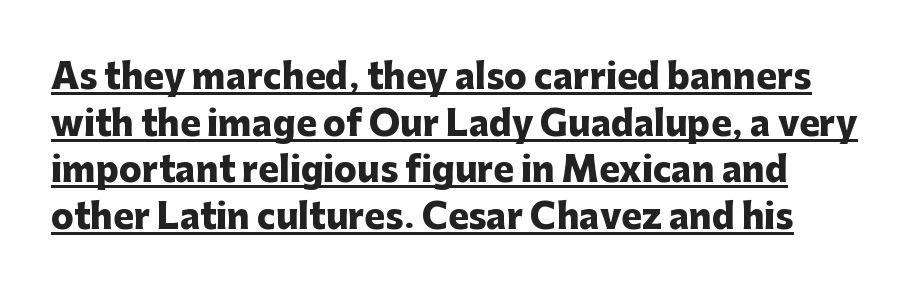
The image shows 34 px heavy sans-serif type, upright; set normal line spacing (1.37x), normal letter spacing, underlined; low stroke contrast and a medium x-height.
